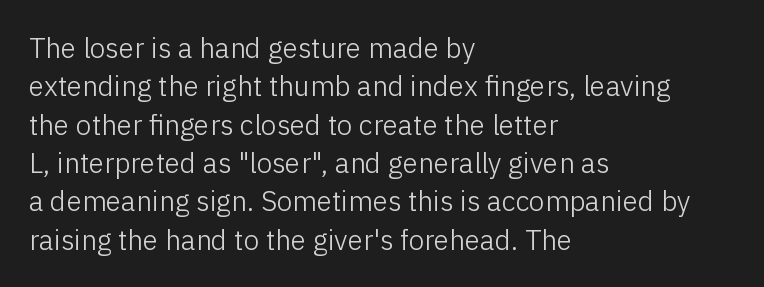
Casual observation: everything's shoved over to the left. Stroke mass is kept to a normal reading level or below. The letterforms sit shoulder to shoulder at normal distance. How would I describe the line gaps? Plain and ordinary. A roman cut, with each character standing at attention. Do the characters align in a grid? No, the font is proportional.
